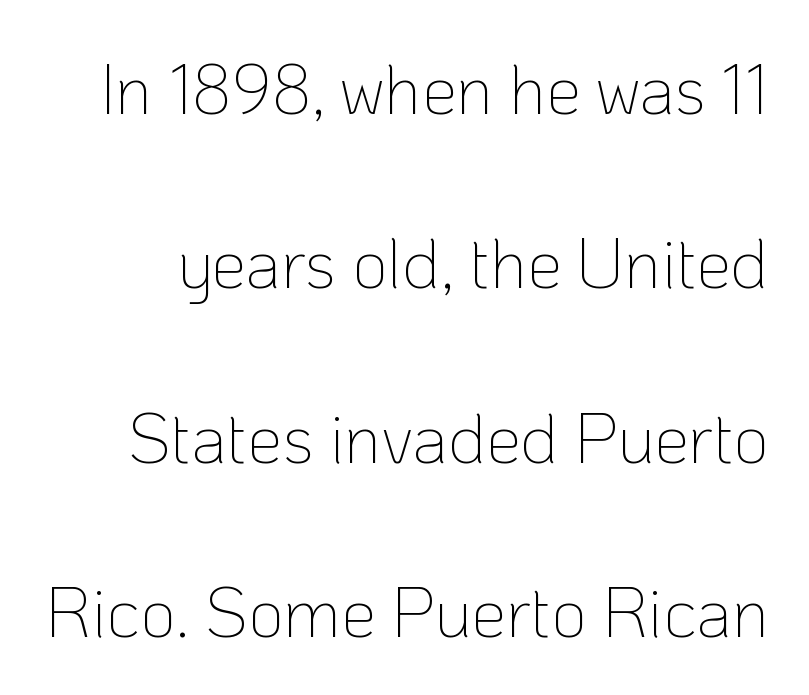
The image shows 70 px thin sans-serif type, upright; set loose line spacing (2.49x), normal letter spacing, not underlined; low stroke contrast and a medium x-height.
